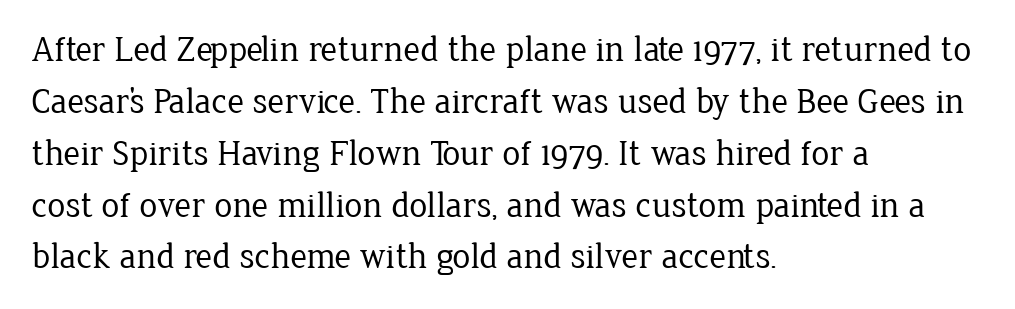
The image shows 36 px regular-weight serif type, upright; set left-aligned, normal line spacing (1.44x), normal letter spacing, not underlined; low stroke contrast and a medium x-height.
